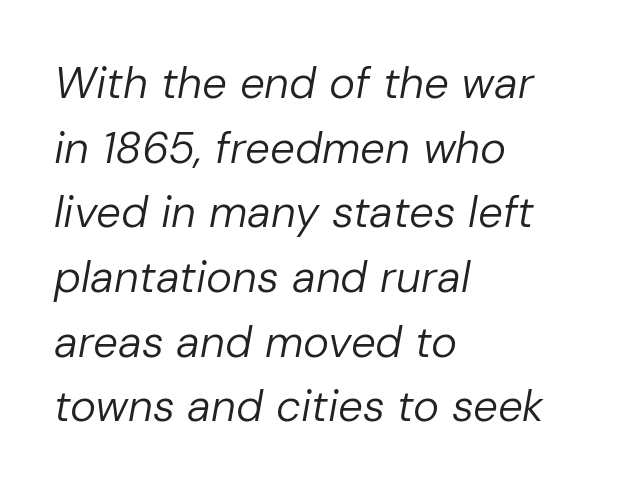
The image shows 44 px regular-weight type, italic (leaning right); set left-aligned, normal line spacing (1.47x), normal letter spacing, not underlined; low stroke contrast and a medium x-height.
